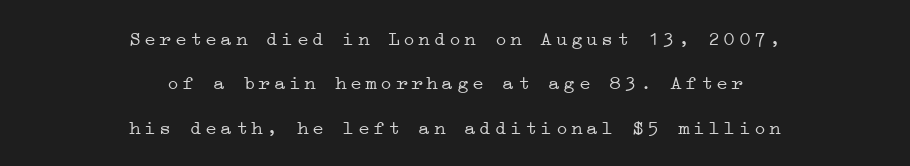
The image shows 20 px text type, upright; set centered, loose line spacing (2.22x), not underlined.
